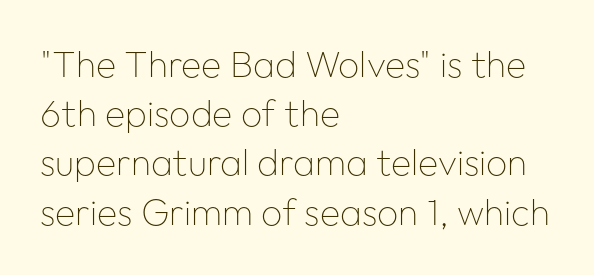
Q: Is the text bold? A: No.
Q: Is the text italic (slanted)? A: No, it is upright.
Q: Is the typeface a serif or a sans-serif typeface? A: Sans-serif.
Q: Is the text underlined? A: No.
Q: How is the paragraph aligned? A: Left-aligned.
Q: Is the spacing between letters normal or unusually wide? A: Normal.
Q: Is the spacing between lines tight, normal or loose? A: Normal.
Q: Width (condensed, normal, or wide)? A: Normal.
Q: Stroke contrast? A: Low.
Q: x-height? A: Medium.
Q: Monospaced? A: No.
